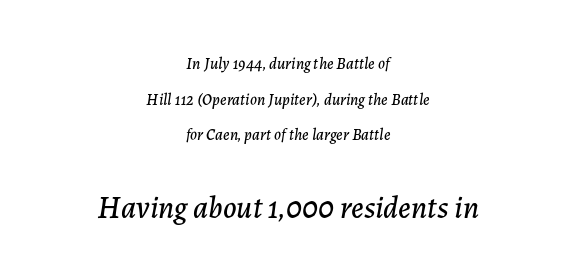
{"italic": "yes", "lean": "right", "slant_degrees": 7, "width": "normal", "stroke_contrast": "low", "x_height": "medium", "monospaced": "no", "underline": "no", "align": "center", "line_spacing": "loose", "line_spacing_ratio": 2.23, "letter_spacing": "normal", "letter_spacing_em": 0.0, "larger_block": "second", "size_ratio": 1.94, "glyph_px": 31}
